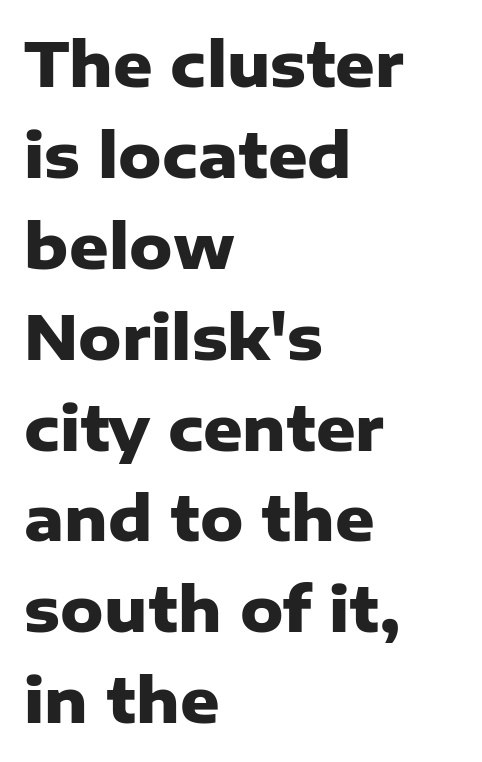
Q: Is the text bold? A: Yes.
Q: Is the text italic (slanted)? A: No, it is upright.
Q: Is the typeface a serif or a sans-serif typeface? A: Sans-serif.
Q: Is the text underlined? A: No.
Q: How is the paragraph aligned? A: Left-aligned.
Q: Is the spacing between letters normal or unusually wide? A: Normal.
Q: Is the spacing between lines tight, normal or loose? A: Normal.
Q: Width (condensed, normal, or wide)? A: Normal.
Q: Stroke contrast? A: Low.
Q: x-height? A: Medium.
Q: Monospaced? A: No.
